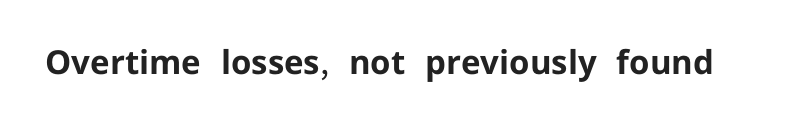
You'd pick this weight for a headline — it's a proper bold. I'd call this a sans setting — the letters go barefoot. The area under the type is left untouched. Spacing verdict: proportional, widths tailored to each character. The line texture is even and compact thanks to regular tracking. These lines were composed using upright roman letters.
